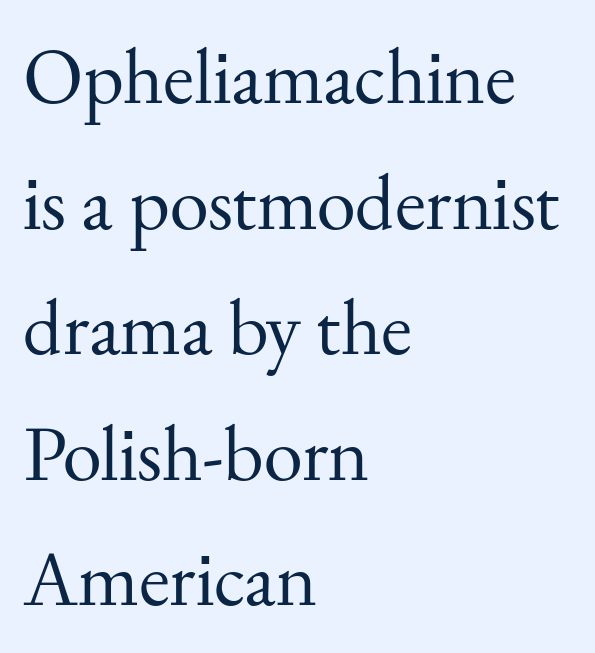
Q: Is the text bold? A: No.
Q: Is the text italic (slanted)? A: No, it is upright.
Q: Is the typeface a serif or a sans-serif typeface? A: Serif.
Q: Is the text underlined? A: No.
Q: How is the paragraph aligned? A: Left-aligned.
Q: Is the spacing between letters normal or unusually wide? A: Normal.
Q: Is the spacing between lines tight, normal or loose? A: Normal.
Q: Width (condensed, normal, or wide)? A: Normal.
Q: Stroke contrast? A: Medium.
Q: x-height? A: Small.
Q: Monospaced? A: No.
